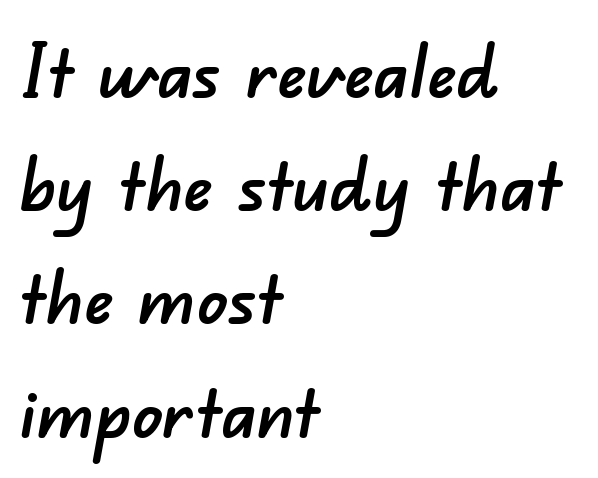
{"serif": "no", "width": "normal", "stroke_contrast": "low", "x_height": "small", "monospaced": "no", "underline": "no", "align": "left", "line_spacing": "normal", "line_spacing_ratio": 1.51, "letter_spacing": "normal", "letter_spacing_em": 0.0, "glyph_px": 75}
